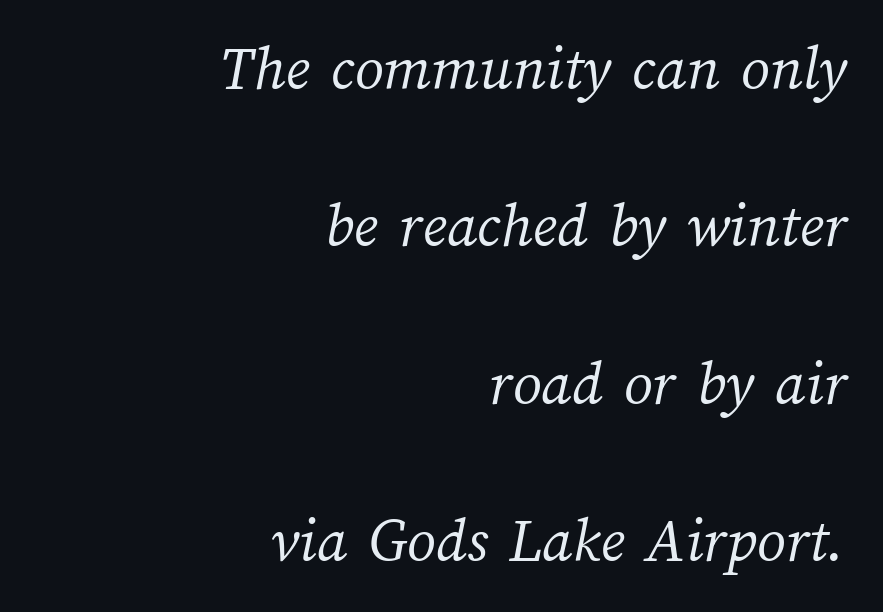
Note the varied advance widths — an 'i' is clearly narrower than an 'm'. Vertical spacing — loose. The gap between lines stays unmarked. Is the letter spacing exaggerated? No — it looks like the ordinary default. The rag falls on the left side of this text block.
